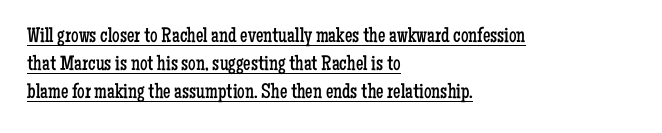
{"italic": "no", "bold": "no", "underline": "yes", "align": "left", "line_spacing": "normal", "line_spacing_ratio": 1.34, "letter_spacing": "normal", "letter_spacing_em": 0.0, "glyph_px": 21}
